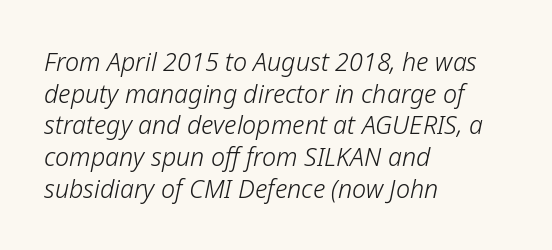
Does extra space separate the letters? No, they use regular spacing. Does the lettering tilt? It does — this is italic. Is the type heavy? It reads as light-to-regular instead. The space directly below the letters is spotless.
